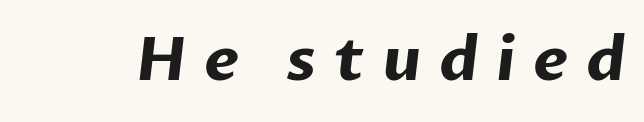
The image shows 61 px bold sans-serif type; set unusually wide letter spacing (+0.29 em), not underlined; low stroke contrast and a medium x-height.
